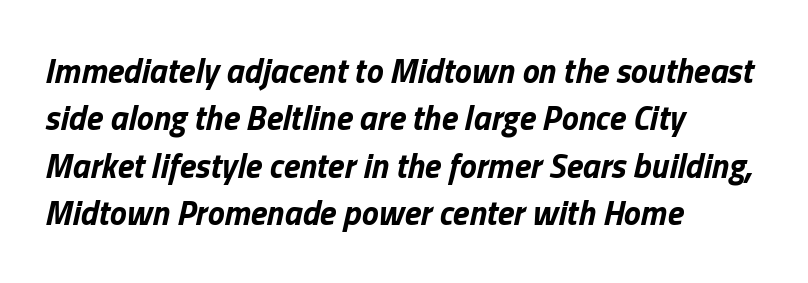
The image shows 34 px bold type, italic (leaning right); set left-aligned, normal line spacing (1.39x), normal letter spacing, not underlined; low stroke contrast and a medium x-height.
